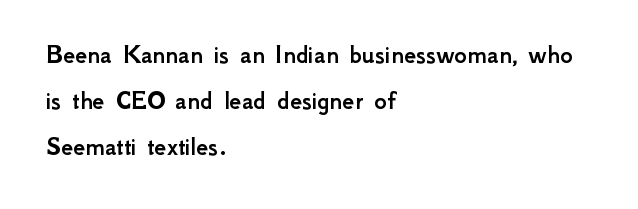
{"italic": "no", "underline": "no", "align": "left", "line_spacing_ratio": 1.71, "letter_spacing": "normal", "letter_spacing_em": 0.0, "glyph_px": 27}
